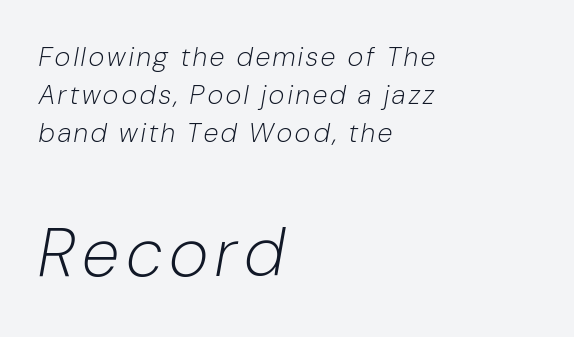
You could not count columns in this text — the font is proportionally spaced. The paragraph shown leans on its left margin. When letters slant like this, we call the style italic. Vertical stems look standard width or narrower in stroke. A normal amount of white space separates one row of letters from the next. Reading top to bottom, the characters get bigger at the block break.
